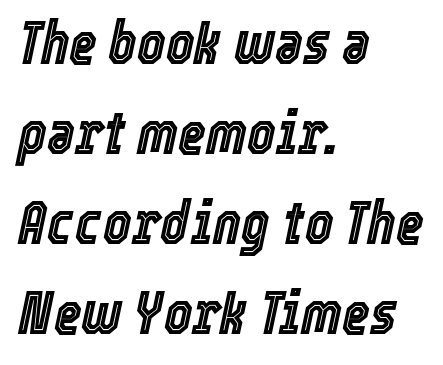
Q: Is the text italic (slanted)? A: Yes, it leans right by about 12 degrees.
Q: Is the text underlined? A: No.
Q: How is the paragraph aligned? A: Left-aligned.
Q: Is the spacing between letters normal or unusually wide? A: Normal.
Q: Is the spacing between lines tight, normal or loose? A: Normal.
Q: Width (condensed, normal, or wide)? A: Condensed.
Q: x-height? A: Medium.
Q: Monospaced? A: No.
